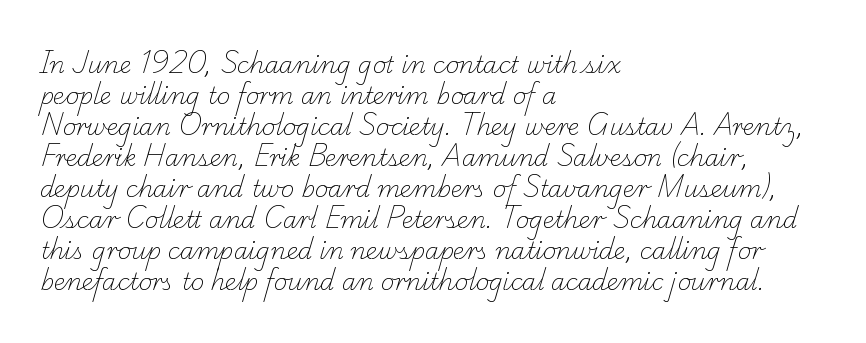
The vertical gap from one line to the next is medium. The letterforms sit at book weight or below. Underline: absent. All the whitespace from short lines collects on the right. The type is set solid horizontally, with unmodified tracking.
